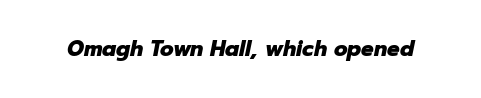
Underlining? Definitely not there. The glyphs have the mass of a bold cut. Is the letter spacing exaggerated? No — it looks like the ordinary default. Slant detected: the letters are inclined.
